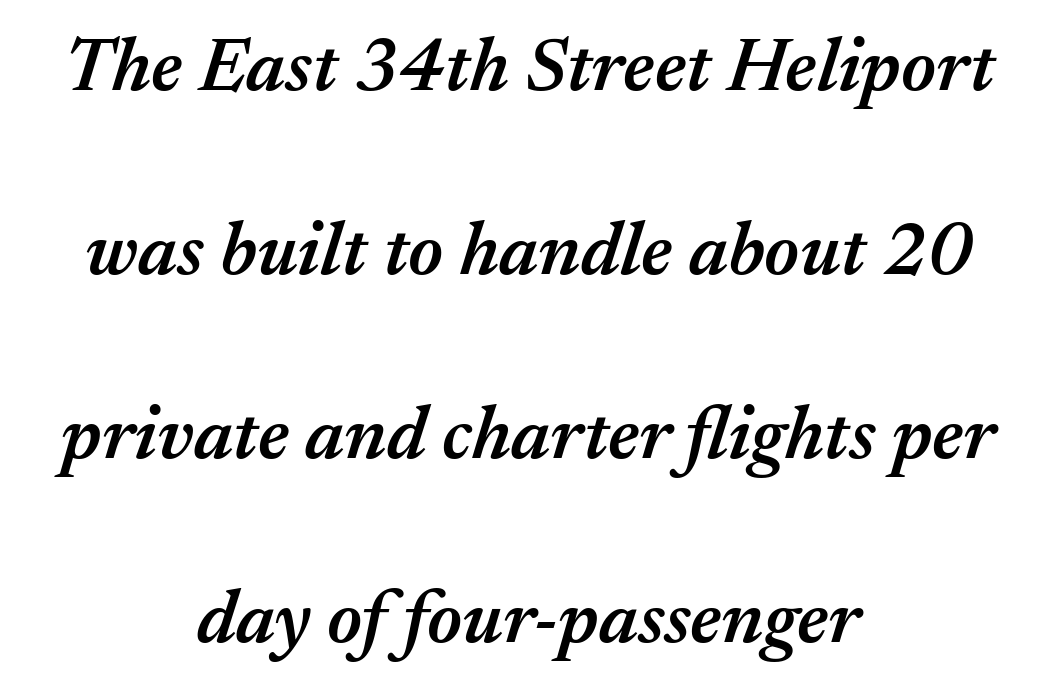
{"italic": "yes", "lean": "right", "slant_degrees": 17, "bold": "semi", "weight": "semibold", "width": "normal", "stroke_contrast": "medium", "x_height": "medium", "monospaced": "no", "underline": "no", "align": "center", "line_spacing": "loose", "line_spacing_ratio": 2.42, "letter_spacing": "normal", "letter_spacing_em": 0.0, "glyph_px": 76}
